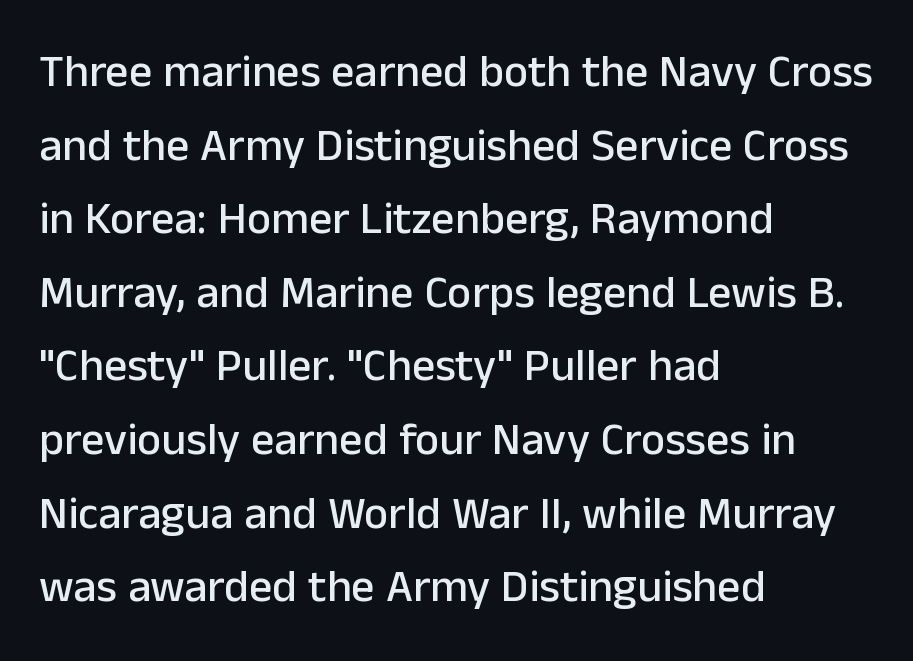
Regarding serifs, this sample does without them. Evenly set lines give the paragraph a standard silhouette. The foot of each line stays bare and open. These lines keep a tight, regular rhythm from letter to letter.
